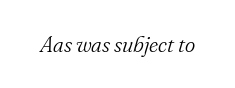
{"italic": "yes", "lean": "right", "slant_degrees": 16, "bold": "no", "underline": "no", "letter_spacing": "normal", "letter_spacing_em": 0.0, "glyph_px": 22}
